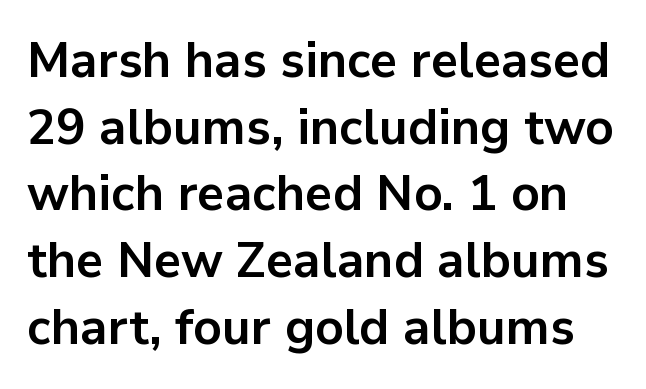
The image shows 49 px bold sans-serif type, upright; set normal line spacing (1.36x), normal letter spacing, not underlined; low stroke contrast and a medium x-height.
